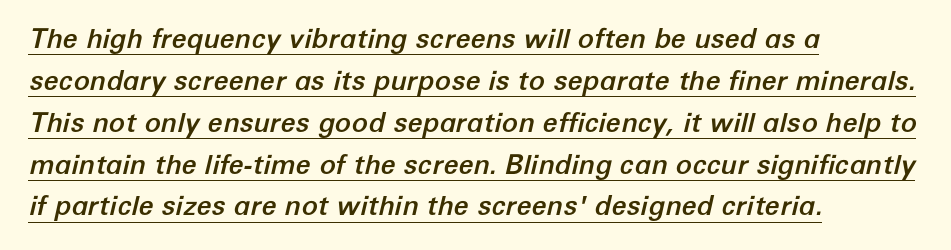
Q: Is the text italic (slanted)? A: Yes, it leans right by about 12 degrees.
Q: Is the text underlined? A: Yes.
Q: How is the paragraph aligned? A: Left-aligned.
Q: Is the spacing between letters normal or unusually wide? A: Normal.
Q: Is the spacing between lines tight, normal or loose? A: Normal.
